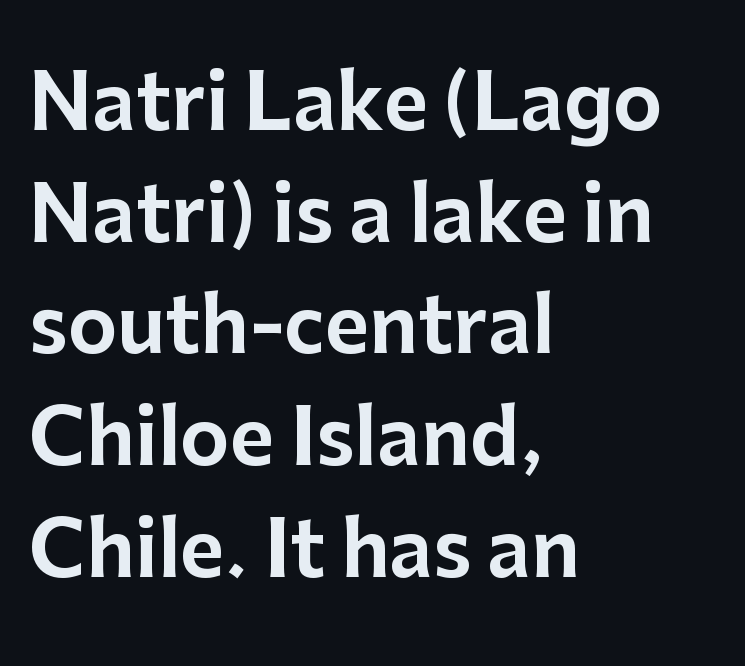
Spacing between characters is what you'd get straight out of the box. The glyphs are unaccompanied by any horizontal stroke below them. These lines are set flush left with a ragged right edge. The passage shown is typeset with a sans-serif family.
